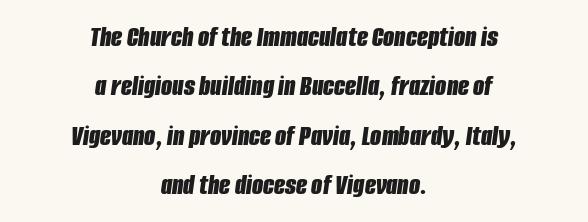
You can tell it's italic because the verticals aren't actually vertical. The typesetting leans heavy: a genuine bold. Leftover space on each line is divided equally before and after the words. Nobody drew a line under any word here. Looks like regular typesetting: each glyph gets only the width it needs.
